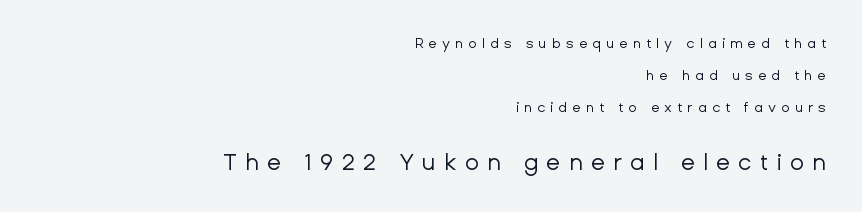
Q: Is the text bold? A: No.
Q: Is the text italic (slanted)? A: No, it is upright.
Q: Is the text underlined? A: No.
Q: How is the paragraph aligned? A: Right-aligned.
Q: Is the spacing between letters normal or unusually wide? A: Unusually wide.
Q: Is the spacing between lines tight, normal or loose? A: Loose.
Q: Which block of text is set in a larger size, the first (top) or the second (bottom)? A: The second (bottom) one.
